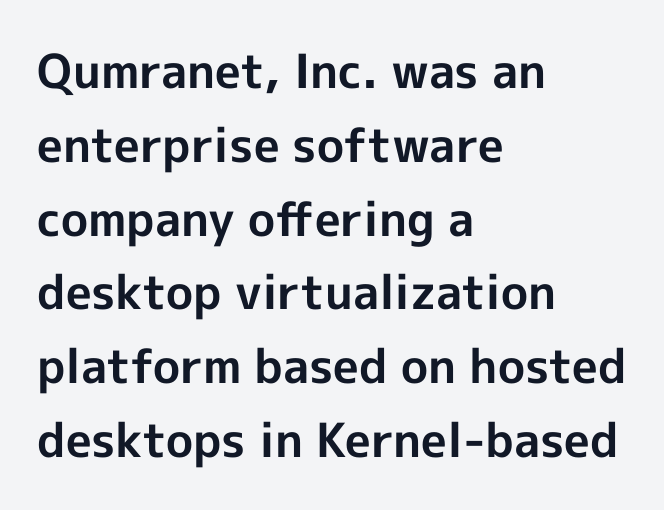
Words appear dense and cohesive because spacing is normal. Plenty of ink on the page — the face is bold. Is this a fixed-width face? No — the glyphs have proportional, varying widths. The axis of the letterforms is exactly vertical. Summary of vertical rhythm: regular, with standard interline spacing.
